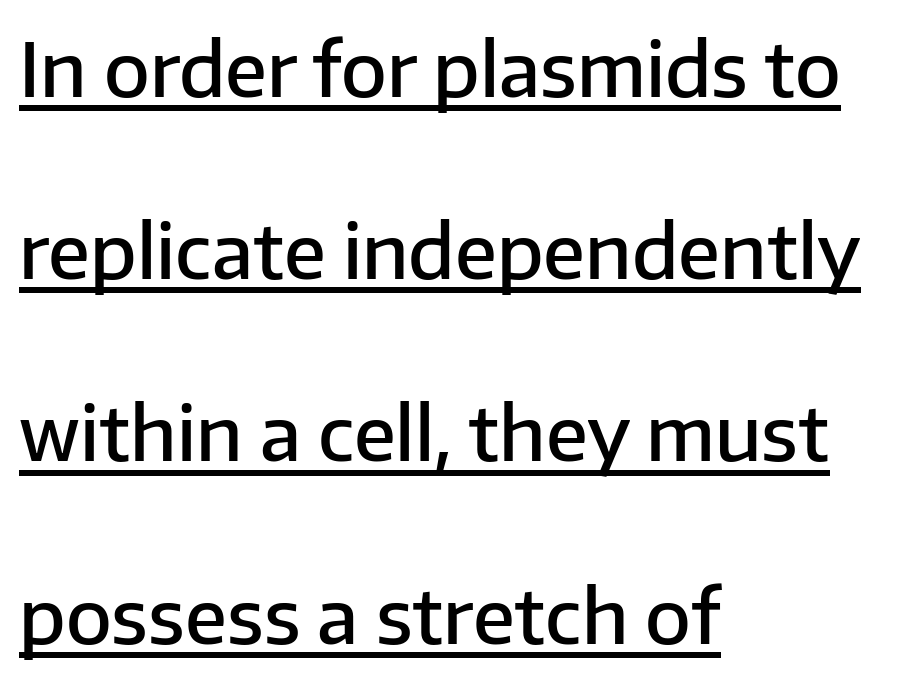
{"serif": "no", "italic": "no", "bold": "semi", "weight": "semibold", "width": "normal", "stroke_contrast": "low", "x_height": "medium", "monospaced": "no", "underline": "yes", "align": "left", "line_spacing": "loose", "line_spacing_ratio": 2.43, "letter_spacing": "normal", "letter_spacing_em": 0.0, "glyph_px": 75}
